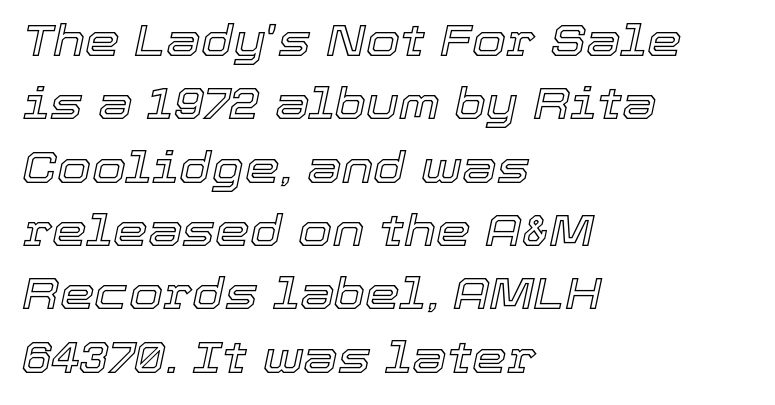
Q: Is the text italic (slanted)? A: Yes, it leans right by about 12 degrees.
Q: Is the text underlined? A: No.
Q: How is the paragraph aligned? A: Left-aligned.
Q: Is the spacing between letters normal or unusually wide? A: Normal.
Q: Is the spacing between lines tight, normal or loose? A: Normal.
Q: Width (condensed, normal, or wide)? A: Normal.
Q: x-height? A: Medium.
Q: Monospaced? A: No.
